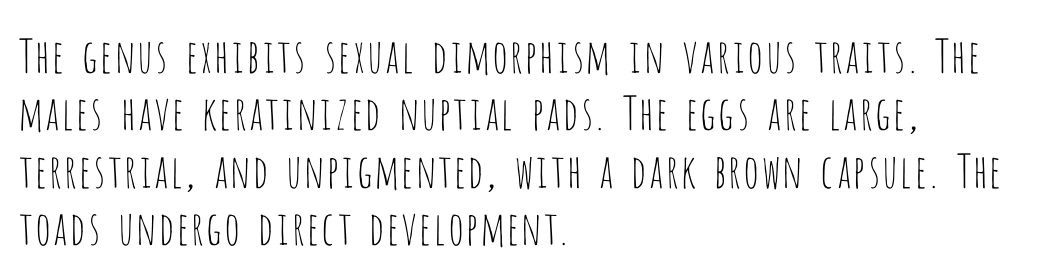
Q: Is the text bold? A: No.
Q: Is the text italic (slanted)? A: No, it is upright.
Q: Is the typeface a serif or a sans-serif typeface? A: Sans-serif.
Q: Is the text underlined? A: No.
Q: How is the paragraph aligned? A: Left-aligned.
Q: Is the spacing between letters normal or unusually wide? A: Normal.
Q: Is the spacing between lines tight, normal or loose? A: Normal.
Q: Width (condensed, normal, or wide)? A: Condensed.
Q: Stroke contrast? A: Low.
Q: x-height? A: Large.
Q: Monospaced? A: No.
